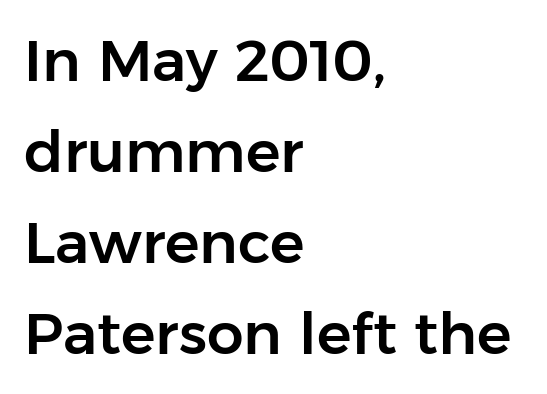
Q: Is the text italic (slanted)? A: No, it is upright.
Q: Is the typeface a serif or a sans-serif typeface? A: Sans-serif.
Q: Is the text underlined? A: No.
Q: How is the paragraph aligned? A: Left-aligned.
Q: Is the spacing between letters normal or unusually wide? A: Normal.
Q: Is the spacing between lines tight, normal or loose? A: Normal.
Q: Width (condensed, normal, or wide)? A: Normal.
Q: Stroke contrast? A: Low.
Q: x-height? A: Medium.
Q: Monospaced? A: No.
